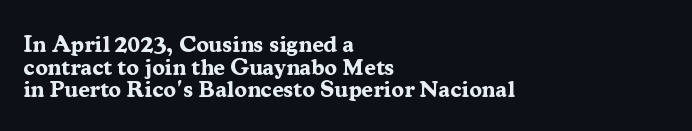
Rule under the text: the space is simply empty. Short and long lines alike share a common starting point at left. Tracking value appears to be zero — textbook default spacing. Leading: reduced. Upright lettering throughout.
